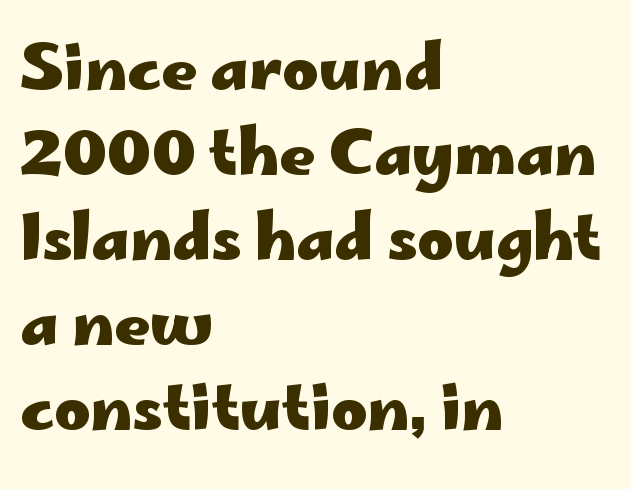
Note the varied advance widths — an 'i' is clearly narrower than an 'm'. Chunky letters — that's bold for sure. In CSS terms this would be text-align: left. Typographically, this falls in the sans-serif category. Reading down the column, the eye jumps a familiar distance to each next line. Nobody touched the tracking dial on this one.
